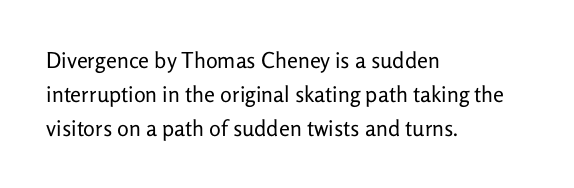
The image shows 22 px text type, upright; set left-aligned, normal line spacing (1.54x), normal letter spacing, not underlined.
